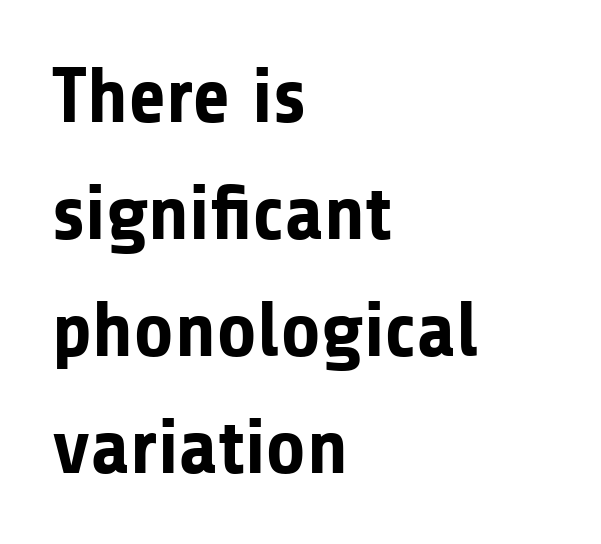
The image shows 78 px bold sans-serif type, upright; set left-aligned, normal line spacing (1.5x), normal letter spacing, not underlined; low stroke contrast and a medium x-height.
